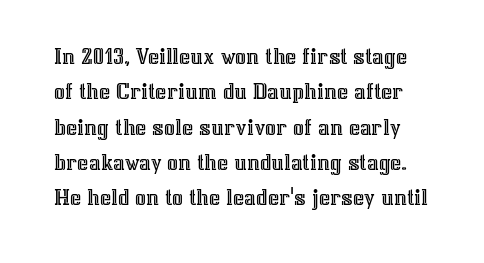
{"italic": "no", "underline": "no", "line_spacing": "normal", "line_spacing_ratio": 1.47, "letter_spacing": "normal", "letter_spacing_em": 0.0, "glyph_px": 24}
